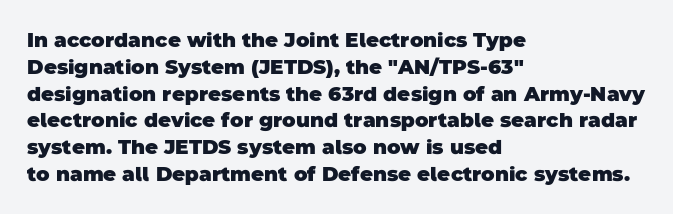
Q: Is the text bold? A: Yes.
Q: Is the text underlined? A: No.
Q: How is the paragraph aligned? A: Left-aligned.
Q: Is the spacing between letters normal or unusually wide? A: Normal.
Q: Is the spacing between lines tight, normal or loose? A: Normal.
